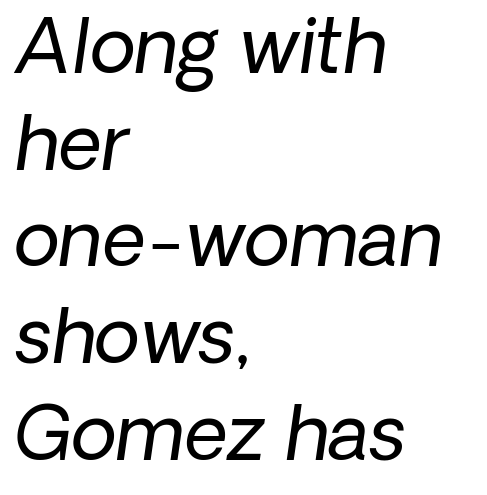
The image shows 75 px regular-weight sans-serif type; set left-aligned, normal line spacing (1.29x), normal letter spacing, not underlined; low stroke contrast and a medium x-height.
